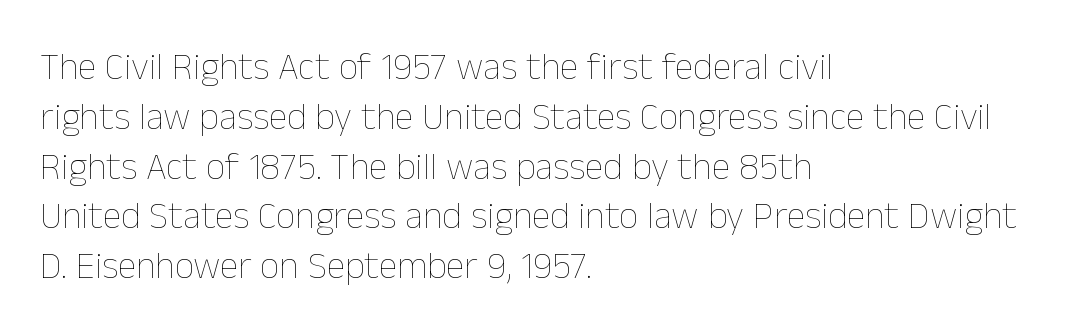
The designer left line spacing at the default. The letters stand straight up with perfectly vertical stems. The rendering anchors every line to the left-hand side. The passage shown is not underscored anywhere.
